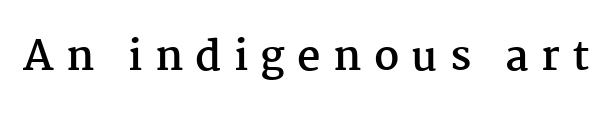
Q: Is the text bold? A: Yes.
Q: Is the text italic (slanted)? A: No, it is upright.
Q: Is the typeface a serif or a sans-serif typeface? A: Serif.
Q: Is the text underlined? A: No.
Q: Is the spacing between letters normal or unusually wide? A: Unusually wide.
Q: Width (condensed, normal, or wide)? A: Normal.
Q: Stroke contrast? A: Medium.
Q: x-height? A: Medium.
Q: Monospaced? A: No.
